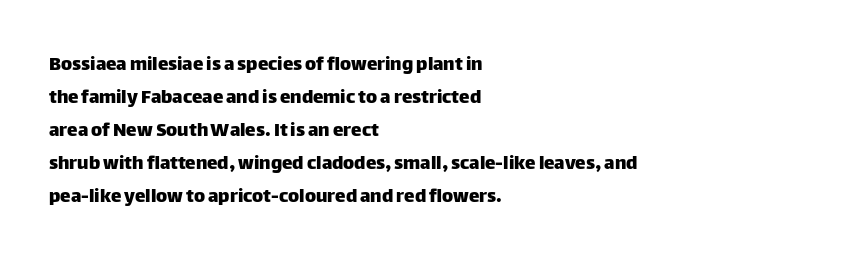
The image shows 21 px text type, upright; set left-aligned, normal line spacing (1.57x), normal letter spacing, not underlined.
